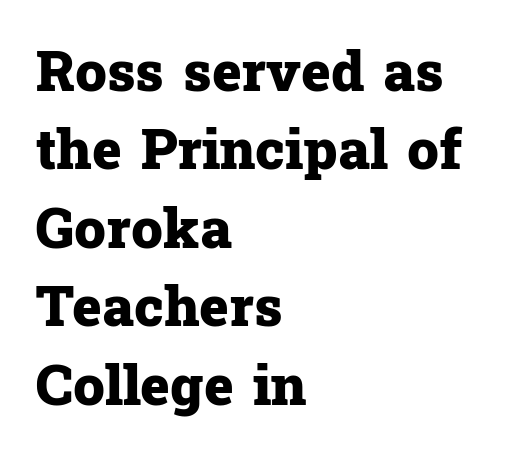
{"serif": "yes", "italic": "no", "bold": "yes", "weight": "heavy", "width": "normal", "stroke_contrast": "low", "x_height": "medium", "monospaced": "no", "underline": "no", "align": "left", "line_spacing": "normal", "line_spacing_ratio": 1.4, "letter_spacing": "normal", "letter_spacing_em": 0.0, "glyph_px": 56}
